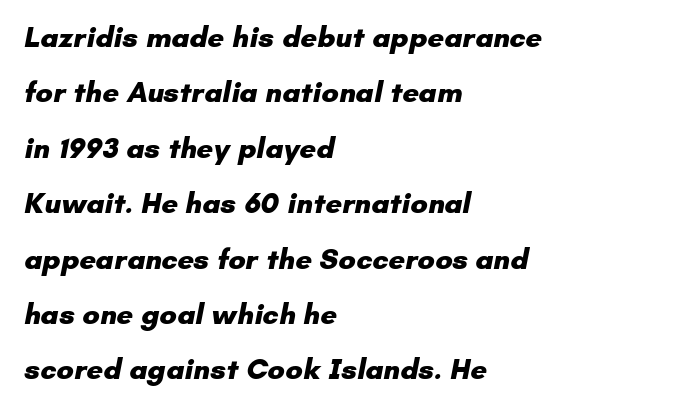
As a designer I'd log this as weight 700, bold. Typographically, this falls in the sans-serif category. Character widths vary here, with narrow letters taking less room than wide ones. Typeset ragged right — the left edge is the straight one. Nobody drew a line under any word here. This sample uses plain, unmodified letter spacing.
